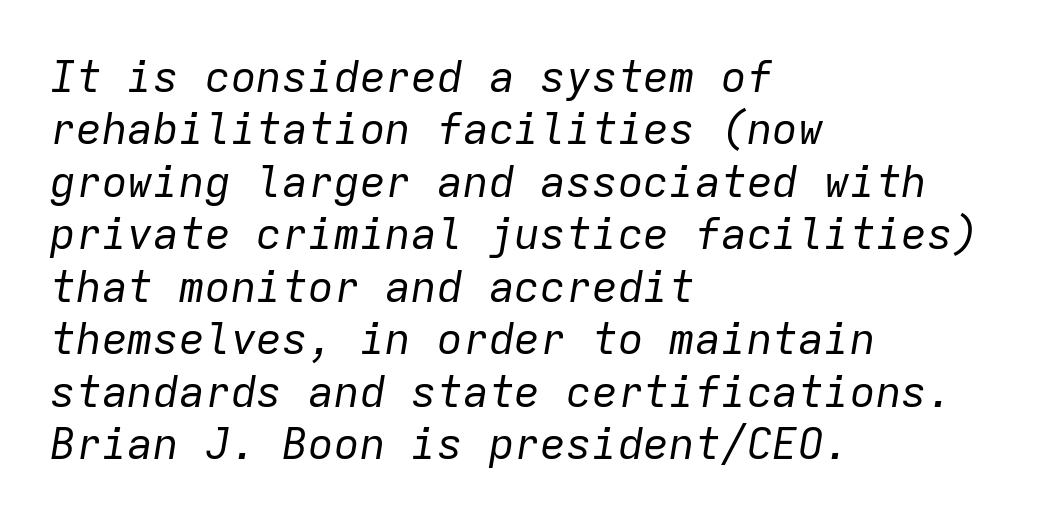
Q: Is the text bold? A: No.
Q: Is the text italic (slanted)? A: Yes, it leans right by about 9 degrees.
Q: Is the text underlined? A: No.
Q: How is the paragraph aligned? A: Left-aligned.
Q: Is the spacing between letters normal or unusually wide? A: Normal.
Q: Width (condensed, normal, or wide)? A: Normal.
Q: Stroke contrast? A: Low.
Q: x-height? A: Medium.
Q: Monospaced? A: Yes.
